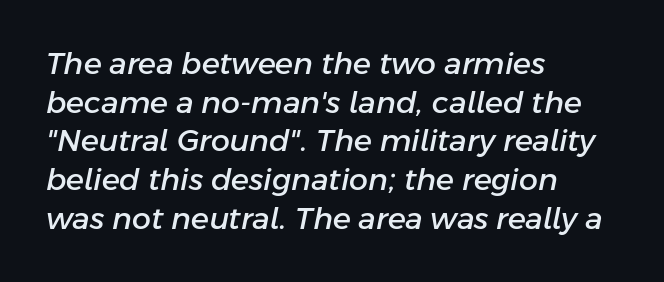
{"italic": "yes", "lean": "right", "slant_degrees": 11, "width": "normal", "stroke_contrast": "low", "x_height": "medium", "monospaced": "no", "underline": "no", "align": "left", "line_spacing": "normal", "line_spacing_ratio": 1.29, "letter_spacing": "normal", "letter_spacing_em": 0.0, "glyph_px": 30}
